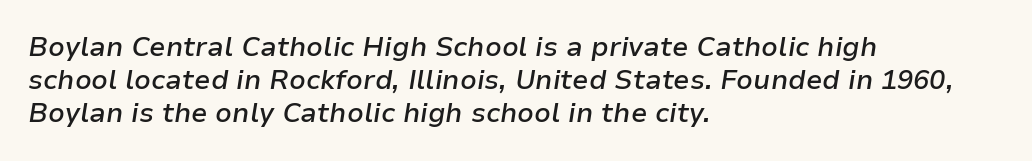
One-word summary of the alignment: left. Is the type slanted? Yes — the strokes lean at a clear angle. The string is rendered with underlining switched off. In terms of letterspacing, this is plain default setting. This is moderately heavy type, rendered in semibold.
